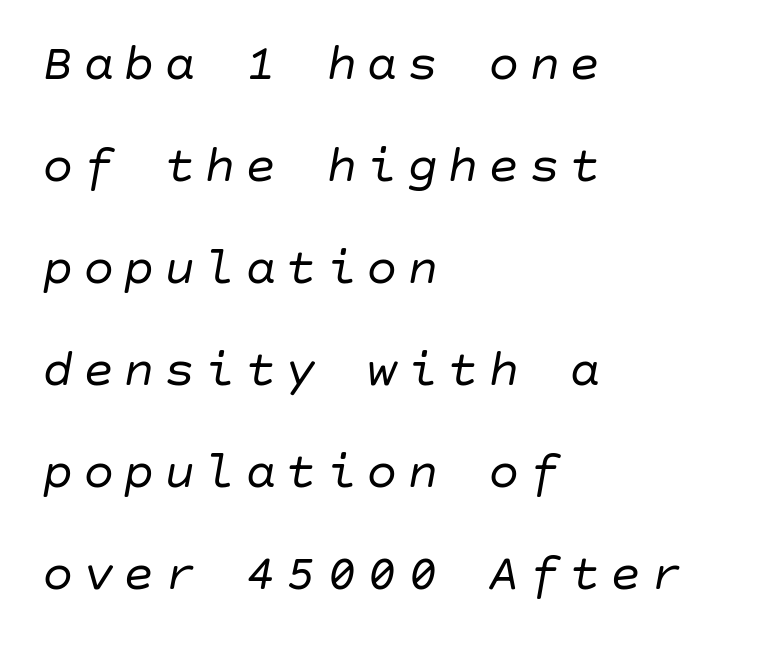
Descenders hang freely into open space. Stroke thickness stays within the range of a standard reading face or lighter. The whole block is typeset with a tilt. If you measured baseline to baseline, you'd find a long distance. Teacher's note: observe the even left margin — that is flush-left alignment.
